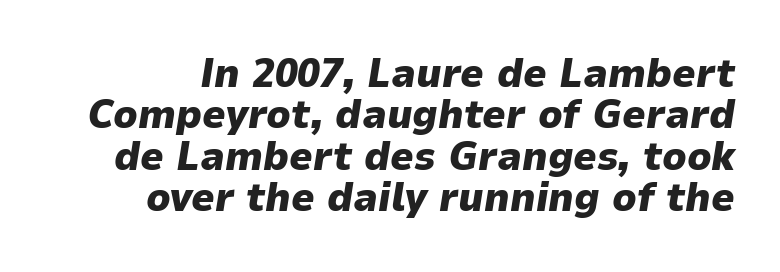
Q: Is the text bold? A: Yes.
Q: Is the text italic (slanted)? A: Yes, it leans right by about 9 degrees.
Q: Is the text underlined? A: No.
Q: Is the spacing between letters normal or unusually wide? A: Normal.
Q: Is the spacing between lines tight, normal or loose? A: Tight.
Q: Width (condensed, normal, or wide)? A: Normal.
Q: Stroke contrast? A: Low.
Q: x-height? A: Medium.
Q: Monospaced? A: No.
